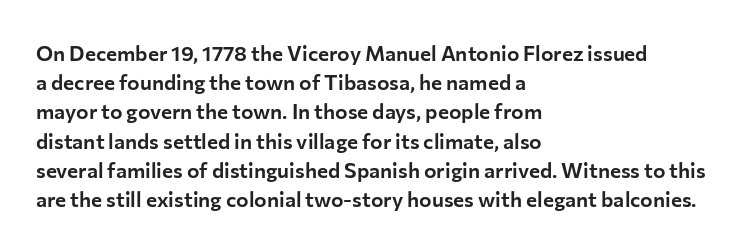
{"italic": "no", "underline": "no", "align": "left", "line_spacing": "normal", "line_spacing_ratio": 1.39, "letter_spacing": "normal", "letter_spacing_em": 0.0, "glyph_px": 21}
